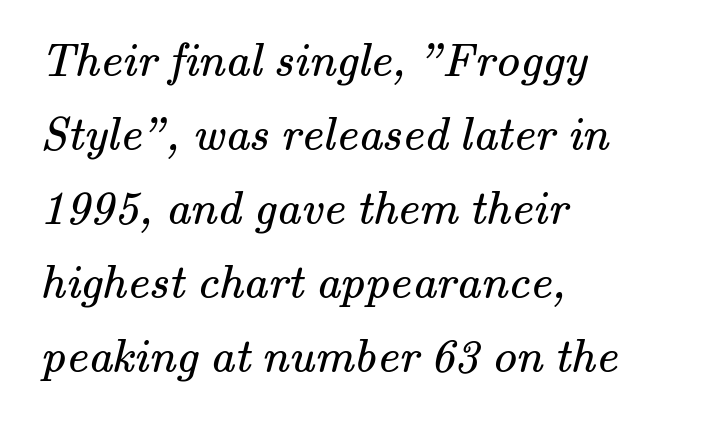
Leftover space on each line is placed entirely after the last word. Each letter keeps its own natural width here, so spacing adapts to shape. Regular leading. Font category for this specimen: serif. The strip under each line holds only bare page.
